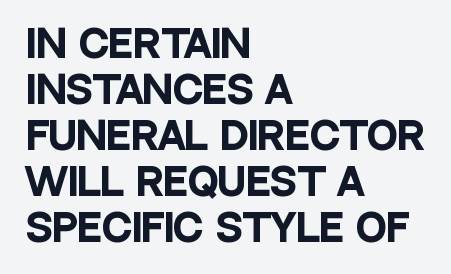
Spacing verdict: proportional, widths tailored to each character. Check where the strokes stop: nothing finishes them off — pure sans. Does the weight exceed regular? Yes, all the way to bold. Glyph-to-glyph distance matches everyday printed text. Style check: upright. The strip under each line holds only bare page.
